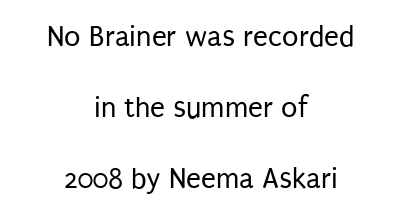
{"serif": "no", "italic": "no", "bold": "no", "weight": "regular", "width": "condensed", "stroke_contrast": "low", "x_height": "large", "monospaced": "no", "underline": "no", "align": "center", "line_spacing": "loose", "line_spacing_ratio": 2.36, "letter_spacing": "normal", "letter_spacing_em": 0.0, "glyph_px": 30}
